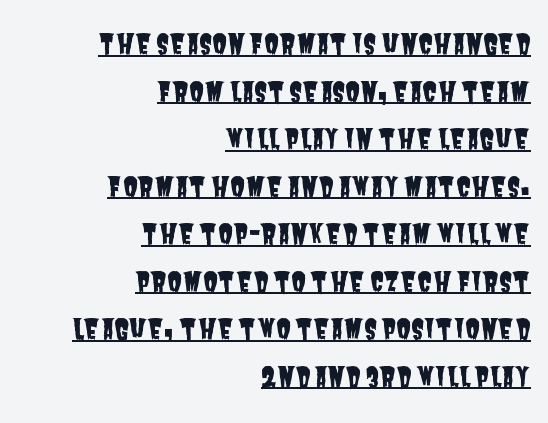
Q: Is the text underlined? A: Yes.
Q: How is the paragraph aligned? A: Right-aligned.
Q: Is the spacing between letters normal or unusually wide? A: Normal.
